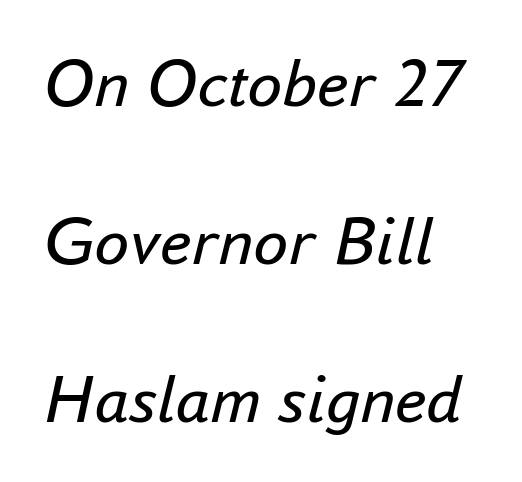
{"italic": "yes", "lean": "right", "slant_degrees": 16, "bold": "no", "weight": "regular", "width": "normal", "stroke_contrast": "low", "x_height": "small", "monospaced": "no", "underline": "no", "align": "left", "line_spacing": "loose", "line_spacing_ratio": 2.26, "letter_spacing": "normal", "letter_spacing_em": 0.0, "glyph_px": 70}
